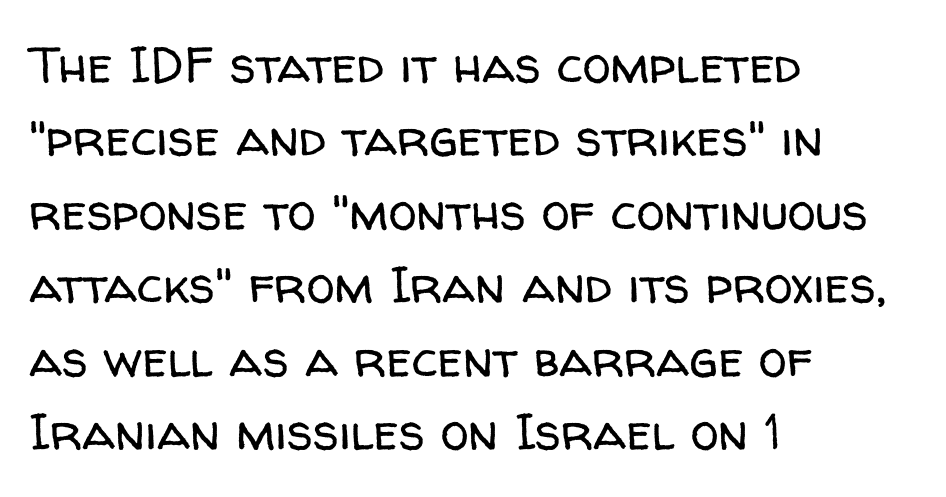
The image shows 51 px regular-weight sans-serif type, upright; set left-aligned, normal line spacing (1.44x), normal letter spacing, not underlined; low stroke contrast and a medium x-height.
